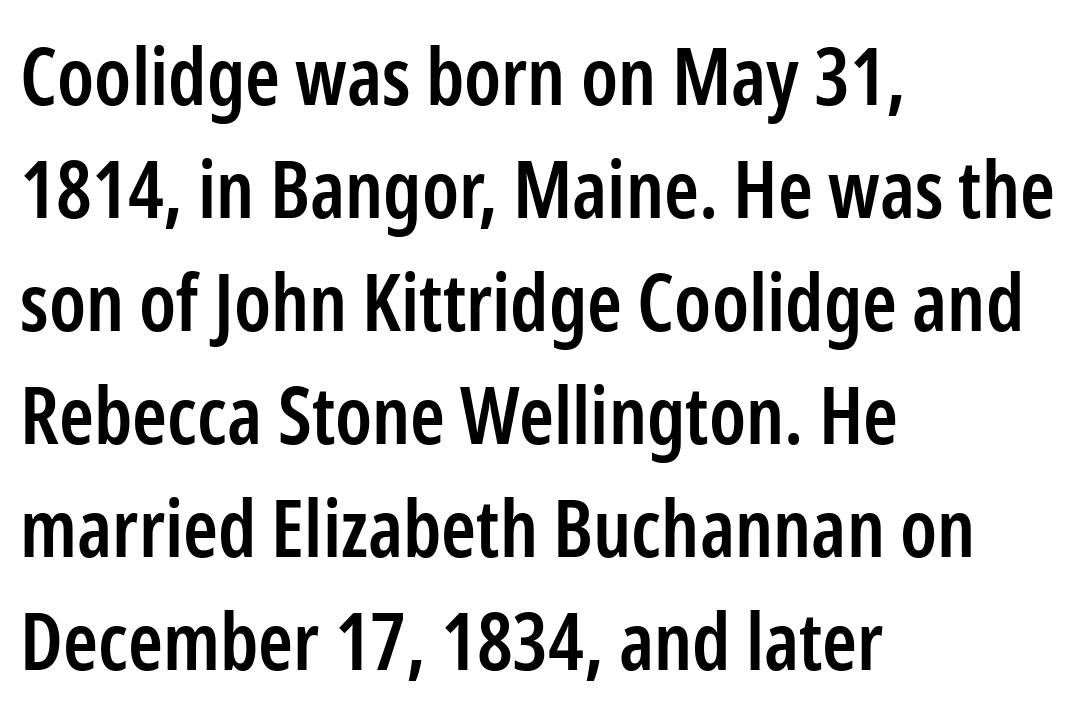
{"serif": "no", "italic": "no", "bold": "semi", "weight": "semibold", "width": "condensed", "stroke_contrast": "low", "x_height": "medium", "monospaced": "no", "underline": "no", "align": "left", "line_spacing": "normal", "line_spacing_ratio": 1.43, "letter_spacing": "normal", "letter_spacing_em": 0.0, "glyph_px": 79}
